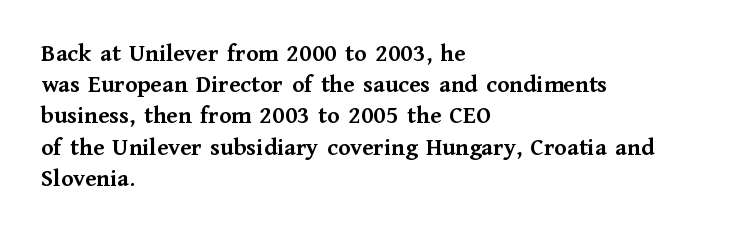
Caption: standard tracking, unaltered. Weight: bold. Line beginnings align vertically; line endings do not. The type sits square on the baseline with zero lean.
